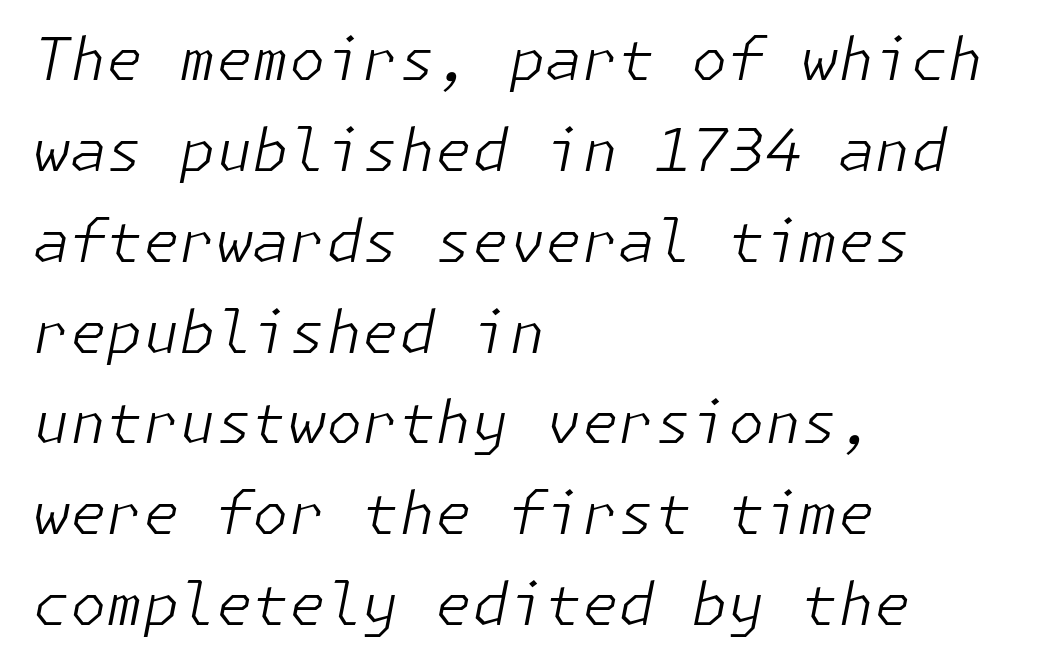
Each new line begins a customary step beneath the previous one. On a weight scale, this lands at 450 or below. The paragraph has a hard left edge and a soft right edge. A bare baseline throughout the passage. The rendering keeps characters at their native spacing. Notice how the stems are inclined rather than vertical — that's the hallmark of italics.
